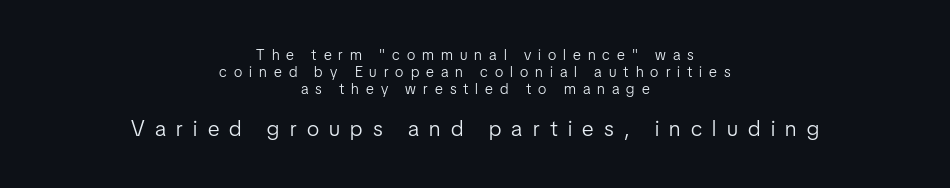
Q: Is the text bold? A: No.
Q: Is the text italic (slanted)? A: No, it is upright.
Q: Is the text underlined? A: No.
Q: How is the paragraph aligned? A: Centered.
Q: Is the spacing between letters normal or unusually wide? A: Unusually wide.
Q: Is the spacing between lines tight, normal or loose? A: Tight.
Q: Which block of text is set in a larger size, the first (top) or the second (bottom)? A: The second (bottom) one.
